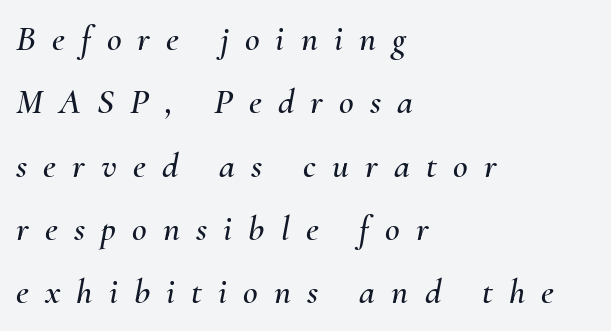
The space beneath each line is pristine and unruled. Spacing between characters has been opened up far beyond the box default. The lines are quadded left. A typesetter would mark this as italic. Do the characters align in a grid? No, the font is proportional.
